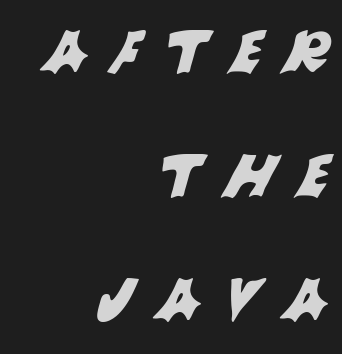
The specimen omits any rule beneath the text block's lines. The typeface chosen for these lines omits serifs. A typesetter would call this leading open, well beyond the default. The type is letterspaced generously, with wide tracking. Think of a printed novel: that variable character pitch is what you see here.
